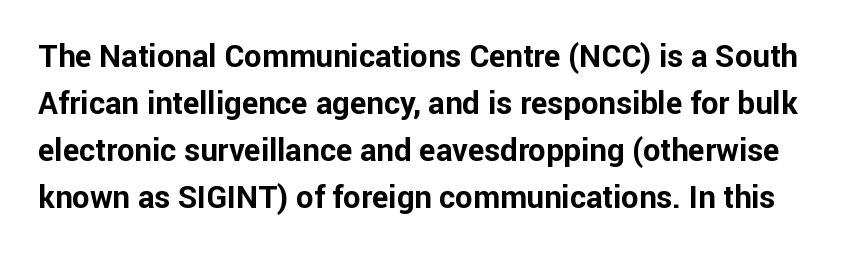
Q: Is the text bold? A: Yes.
Q: Is the text italic (slanted)? A: No, it is upright.
Q: Is the typeface a serif or a sans-serif typeface? A: Sans-serif.
Q: Is the text underlined? A: No.
Q: Is the spacing between letters normal or unusually wide? A: Normal.
Q: Is the spacing between lines tight, normal or loose? A: Normal.
Q: Width (condensed, normal, or wide)? A: Normal.
Q: Stroke contrast? A: Low.
Q: x-height? A: Medium.
Q: Monospaced? A: No.
